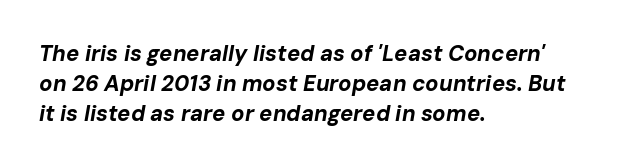
Q: Is the text bold? A: Yes.
Q: Is the text italic (slanted)? A: Yes, it leans right by about 10 degrees.
Q: Is the text underlined? A: No.
Q: How is the paragraph aligned? A: Left-aligned.
Q: Is the spacing between letters normal or unusually wide? A: Normal.
Q: Is the spacing between lines tight, normal or loose? A: Normal.
